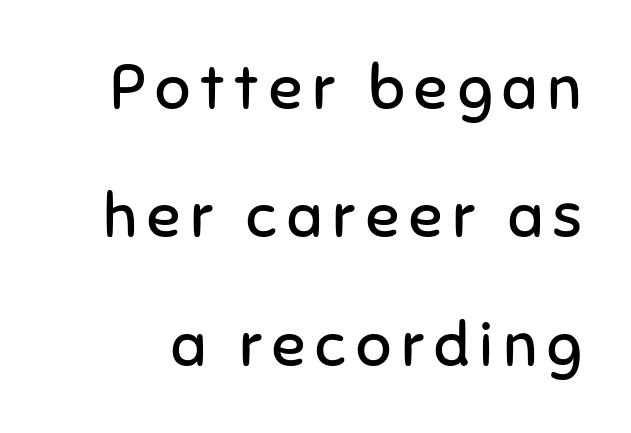
The image shows 62 px regular-weight sans-serif type, upright; set loose line spacing (2.07x), not underlined; low stroke contrast and a medium x-height.
